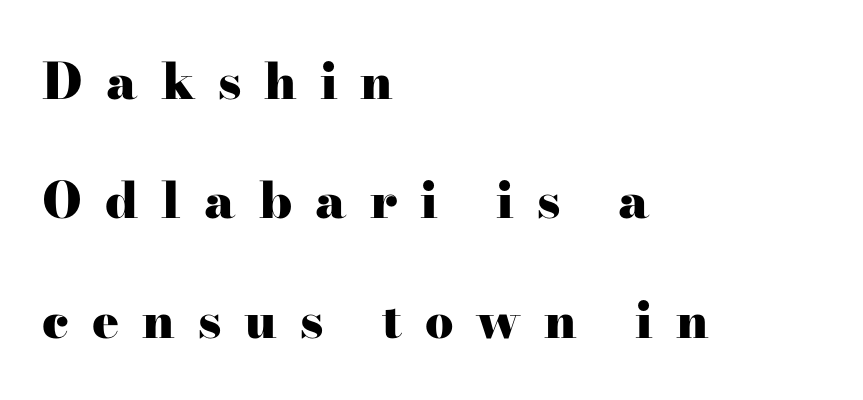
{"serif": "yes", "italic": "no", "bold": "yes", "weight": "heavy", "width": "wide", "stroke_contrast": "high", "x_height": "small", "monospaced": "no", "underline": "no", "align": "left", "line_spacing": "loose", "line_spacing_ratio": 2.39, "letter_spacing": "wide", "letter_spacing_em": 0.46, "glyph_px": 50}
